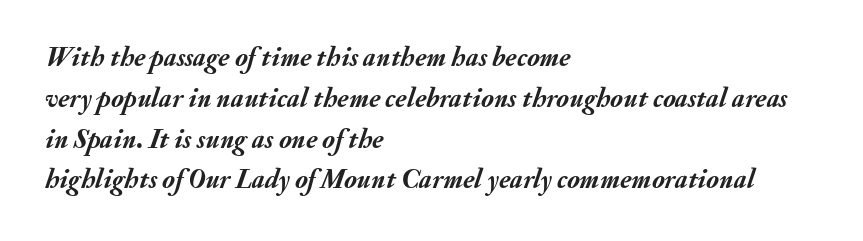
Horizontal alignment here is leftward, the default for most running prose. The axis of the letterforms is tilted away from vertical. Each word holds together tightly as a unit, with standard inter-letter gaps. The glyphs have the mass of a bold cut. Lines of text with bare space underneath.
